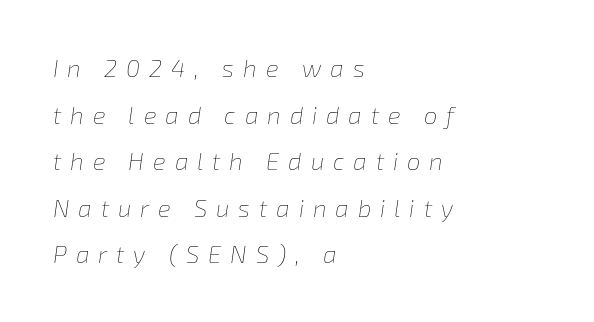
{"italic": "yes", "lean": "right", "slant_degrees": 8, "bold": "no", "underline": "no", "align": "left", "line_spacing": "loose", "line_spacing_ratio": 1.94, "letter_spacing": "wide", "letter_spacing_em": 0.37, "glyph_px": 24}
